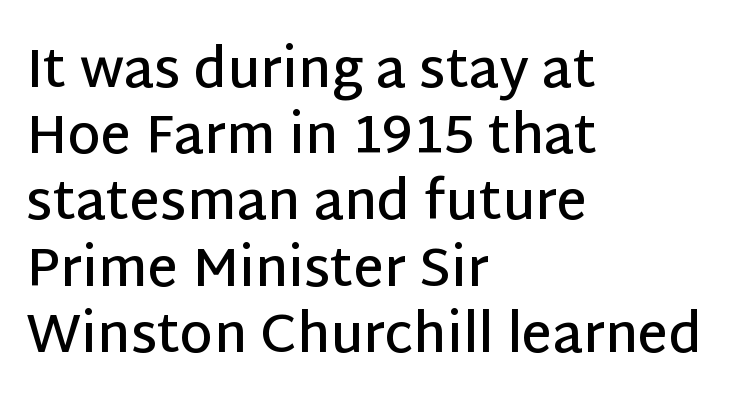
A bare baseline throughout the passage. Compared with an ordinary text face, these strokes are moderately heavier — a semibold. Each letter's strokes conclude bluntly, with no projecting serifs. Upright lettering throughout. Note the varied advance widths — an 'i' is clearly narrower than an 'm'.
